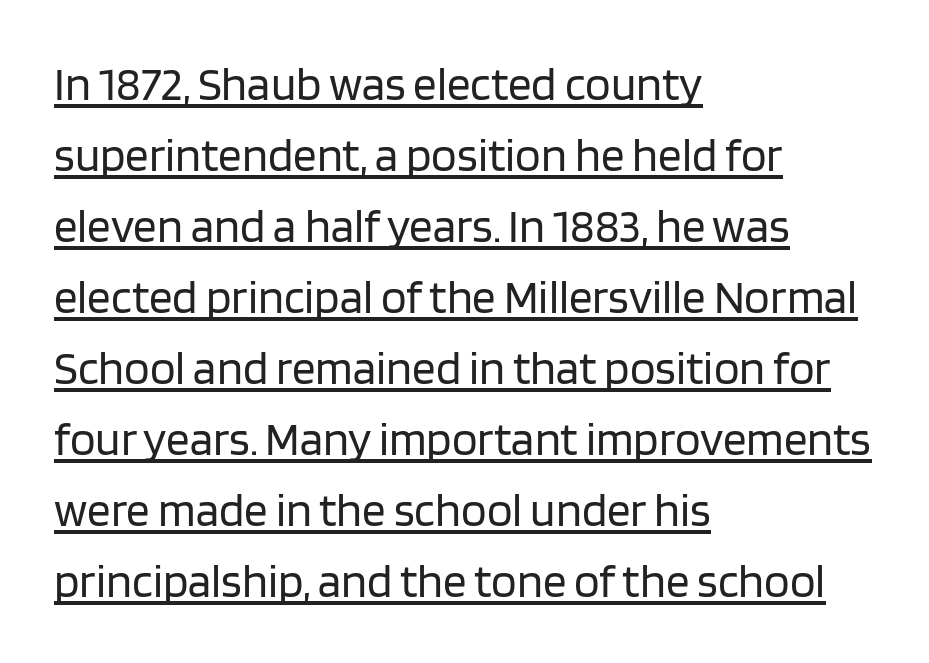
Baseline-to-baseline distance is the conventional proportion of letter height. These lines are rendered in a variable-pitch font. Unlike italic type, these characters show no tilt at all. Is the block centered? No — it sits flush against the left margin. These glyphs show unthickened strokes, regular width or finer. Check where the strokes stop: nothing finishes them off — pure sans.
